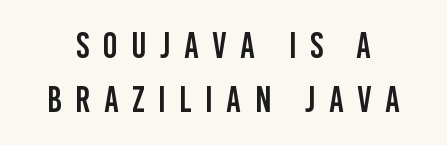
The image shows 36 px condensed sans-serif type, upright; set normal line spacing (1.51x), unusually wide letter spacing (+0.37 em), not underlined; low stroke contrast and a large x-height.
